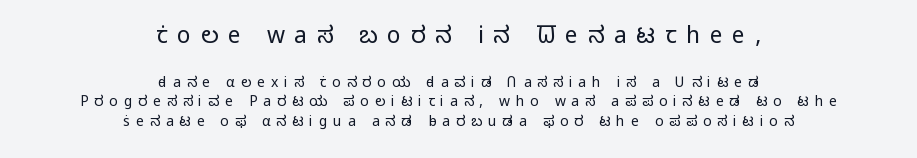
The image shows 23 px text type, upright; set centered, normal line spacing (1.4x), unusually wide letter spacing (+0.42 em), not underlined; the first (top) block is 1.64x larger.
